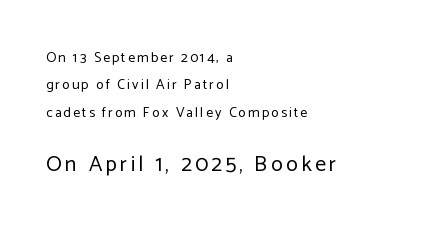
Descender tails drop into unmarked territory. One glance says open: line gaps are wider than usual. Caption: face not bold, strokes unweighted. Leftover space on each line is placed entirely after the last word. Type size steps up from the first block to the second. Rendered with straight, roman letterforms.
